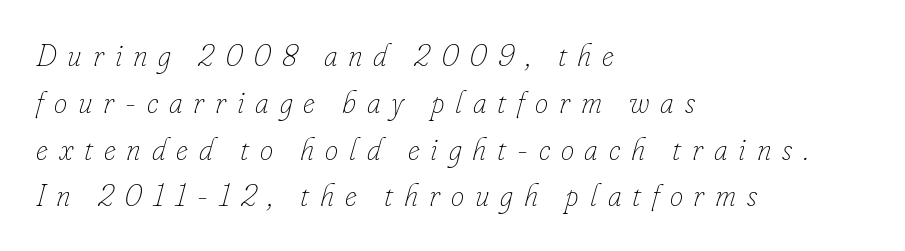
The image shows 30 px thin type, italic (leaning right); set left-aligned, normal line spacing (1.56x), unusually wide letter spacing (+0.36 em), not underlined; low stroke contrast and a small x-height.
